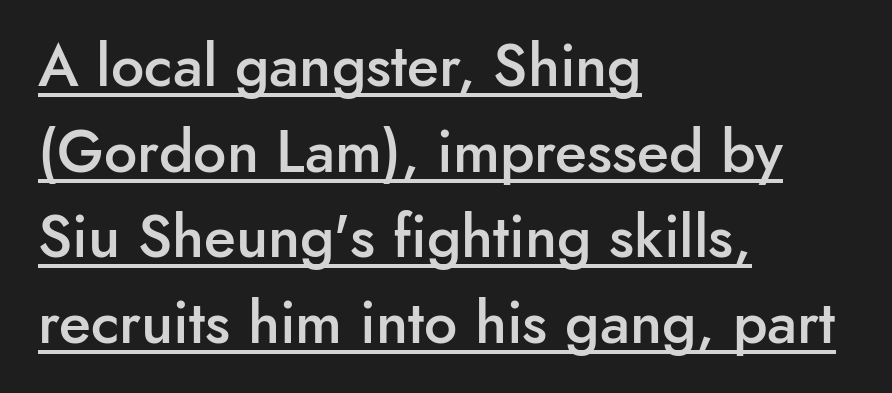
{"serif": "no", "italic": "no", "bold": "semi", "weight": "semibold", "width": "normal", "stroke_contrast": "low", "x_height": "small", "monospaced": "no", "underline": "yes", "align": "left", "line_spacing": "normal", "line_spacing_ratio": 1.45, "letter_spacing": "normal", "letter_spacing_em": 0.0, "glyph_px": 59}
